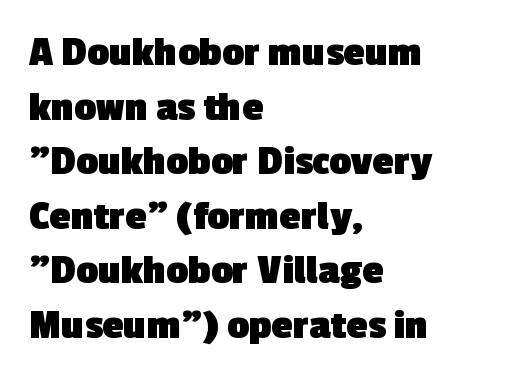
One-word summary of the alignment: left. A typesetter would call this leading conventional body-copy spacing. A full-strength bold gives these letters their thick strokes. This sample uses plain, unmodified letter spacing.
